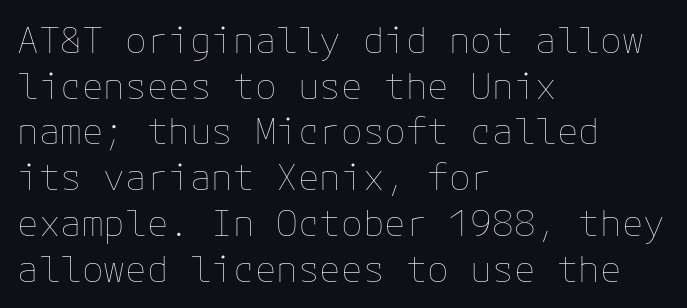
The image shows 36 px thin type, upright; set left-aligned, normal line spacing (1.27x), normal letter spacing, not underlined; low stroke contrast and a medium x-height.
